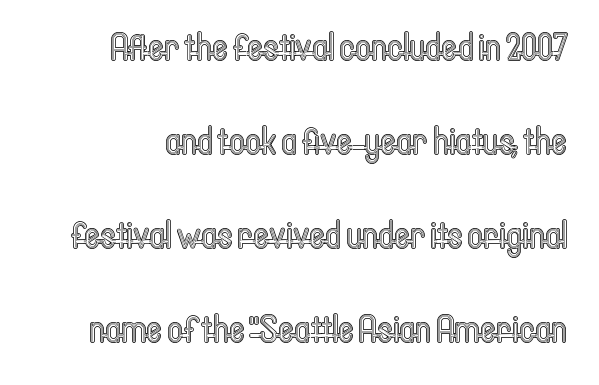
Q: Is the text italic (slanted)? A: No, it is upright.
Q: Is the text underlined? A: No.
Q: Is the spacing between letters normal or unusually wide? A: Normal.
Q: Is the spacing between lines tight, normal or loose? A: Loose.
Q: Width (condensed, normal, or wide)? A: Condensed.
Q: x-height? A: Medium.
Q: Monospaced? A: No.
